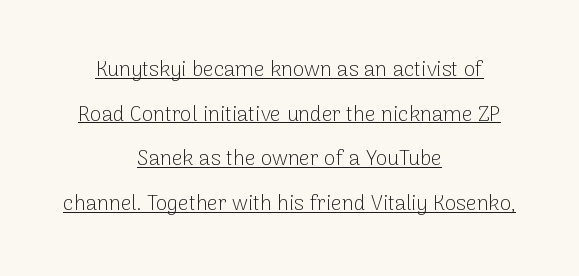
{"italic": "no", "bold": "no", "underline": "yes", "align": "center", "line_spacing": "loose", "line_spacing_ratio": 2.13, "letter_spacing": "normal", "letter_spacing_em": 0.0, "glyph_px": 21}
